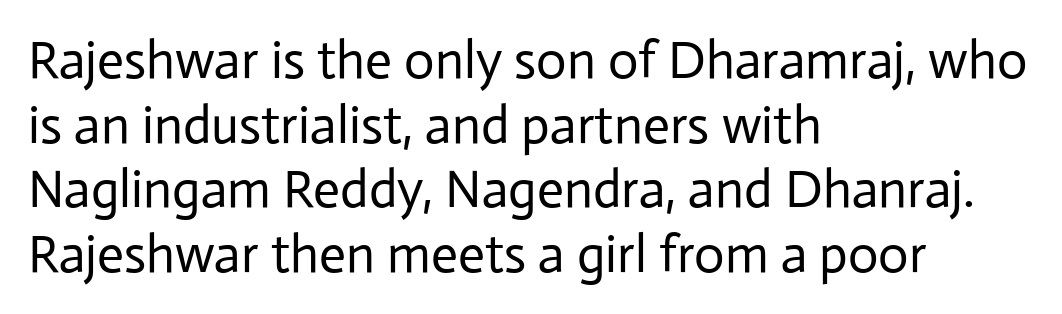
{"serif": "no", "italic": "no", "bold": "no", "weight": "regular", "width": "normal", "stroke_contrast": "low", "x_height": "medium", "monospaced": "no", "underline": "no", "align": "left", "line_spacing_ratio": 1.22, "letter_spacing": "normal", "letter_spacing_em": 0.0, "glyph_px": 53}
